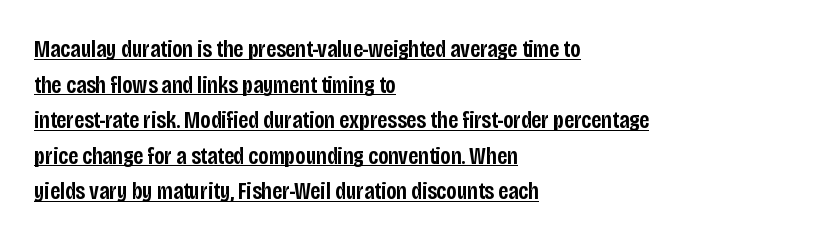
Compared with a centered layout, this one pins lines to the left instead. Emphasis by weight is partial: semibold. In designer terms, the underline attribute is active on this setting. Between one letter and the next there's only the usual sliver of space. The designer left line spacing at the default.
